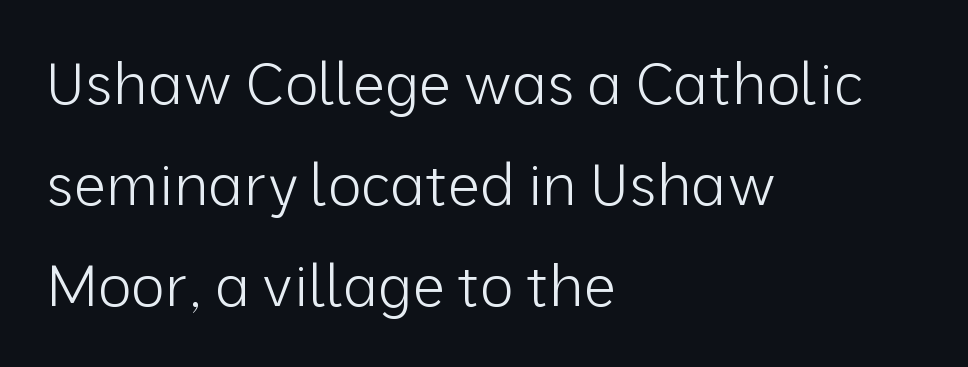
Q: Is the text bold? A: No.
Q: Is the text italic (slanted)? A: No, it is upright.
Q: Is the typeface a serif or a sans-serif typeface? A: Sans-serif.
Q: Is the text underlined? A: No.
Q: How is the paragraph aligned? A: Left-aligned.
Q: Is the spacing between letters normal or unusually wide? A: Normal.
Q: Width (condensed, normal, or wide)? A: Normal.
Q: Stroke contrast? A: Low.
Q: x-height? A: Medium.
Q: Monospaced? A: No.
